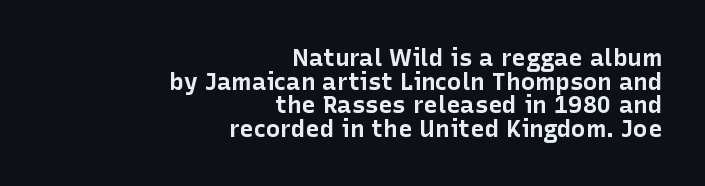
The image shows 24 px bold type, upright; set right-aligned, tight line spacing (0.98x), normal letter spacing, not underlined.
